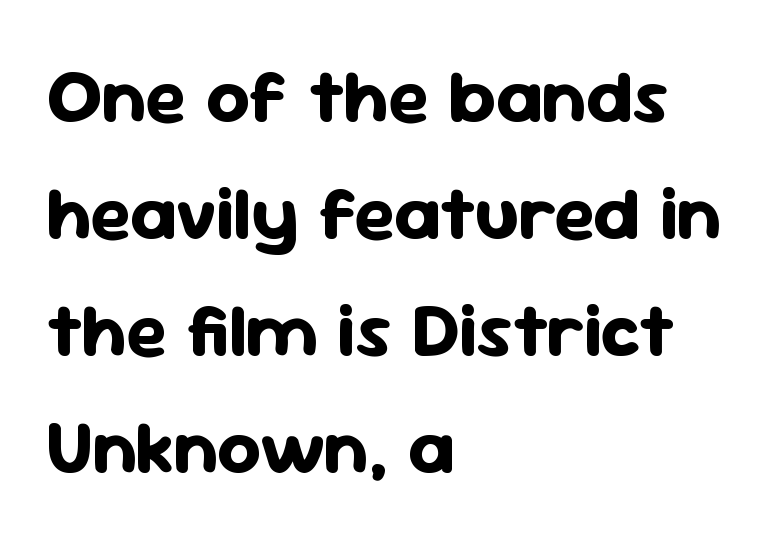
Leading matches the norm, producing a regular column. The horizontal fit of the characters is conventional and even. Every stem runs plumb, perpendicular to the baseline. Weight check: bold — yes, fully. Descenders hang freely into open space.
